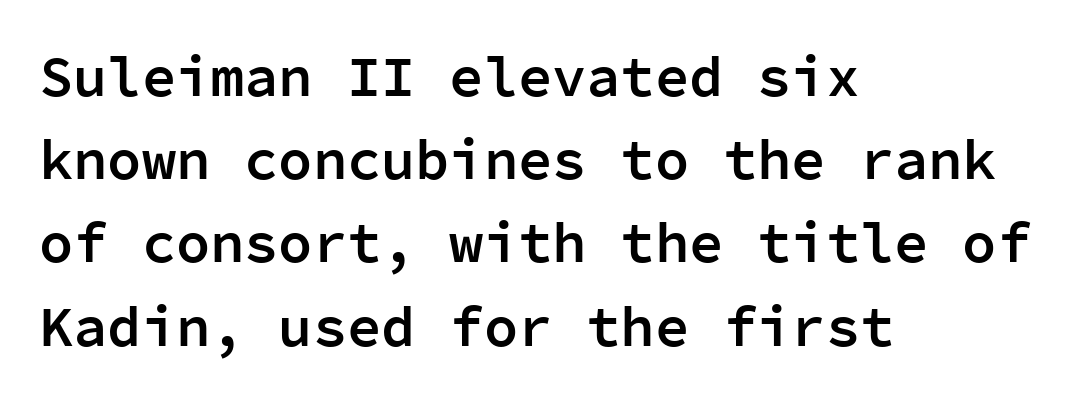
The image shows 57 px semibold sans-serif type, upright, monospaced; set left-aligned, normal line spacing (1.46x), normal letter spacing, not underlined; low stroke contrast and a medium x-height.
